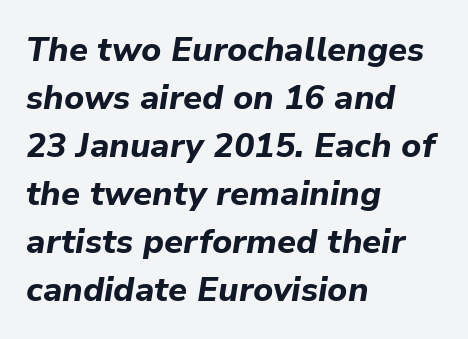
The image shows 34 px bold type, italic (leaning right); set left-aligned, normal line spacing (1.41x), normal letter spacing, not underlined; low stroke contrast and a medium x-height.
